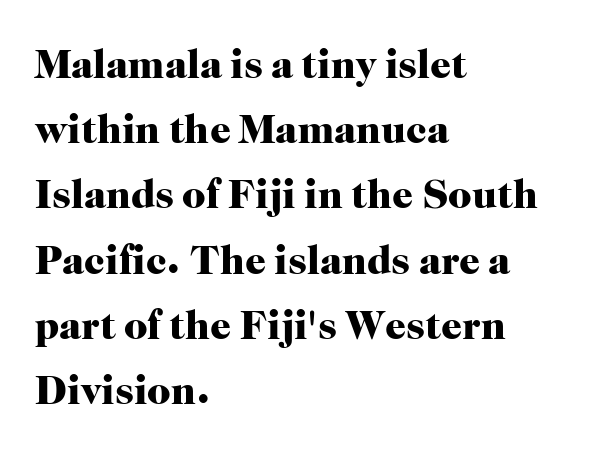
Q: Is the text bold? A: Yes.
Q: Is the text italic (slanted)? A: No, it is upright.
Q: Is the typeface a serif or a sans-serif typeface? A: Serif.
Q: Is the text underlined? A: No.
Q: How is the paragraph aligned? A: Left-aligned.
Q: Is the spacing between letters normal or unusually wide? A: Normal.
Q: Is the spacing between lines tight, normal or loose? A: Normal.
Q: Width (condensed, normal, or wide)? A: Normal.
Q: Stroke contrast? A: High.
Q: x-height? A: Medium.
Q: Monospaced? A: No.
